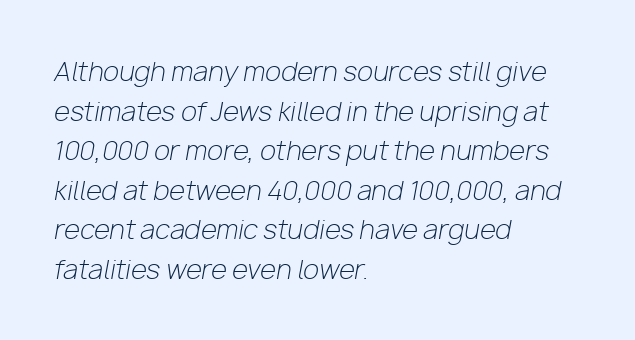
This rendering uses left alignment, leaving the right contour irregular. The tracking reads as untouched default to a designer's eye. Lines of text with bare space underneath. Reading down the column, the eye jumps a familiar distance to each next line. An italicized treatment has been applied to the whole sample.
